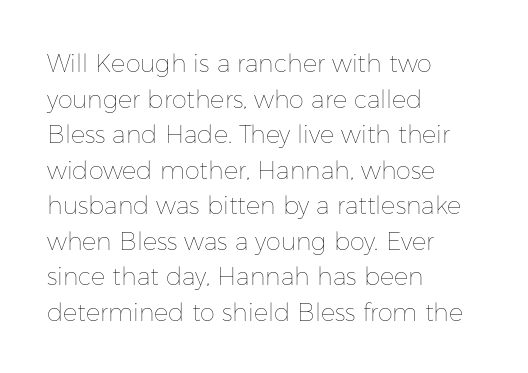
The image shows 24 px text type, upright; set left-aligned, normal line spacing (1.48x), normal letter spacing, not underlined.
